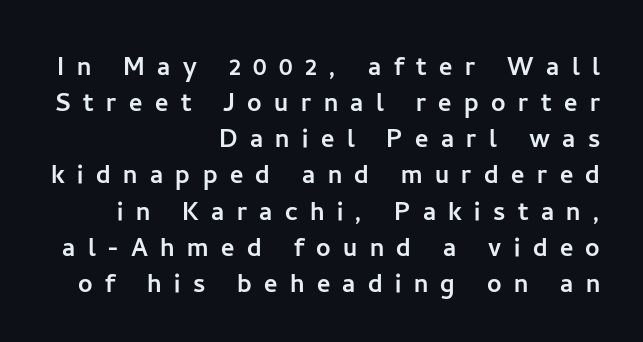
{"serif": "no", "italic": "no", "width": "normal", "stroke_contrast": "low", "x_height": "medium", "monospaced": "no", "underline": "no", "align": "right", "line_spacing": "tight", "line_spacing_ratio": 1.13, "letter_spacing": "wide", "letter_spacing_em": 0.39, "glyph_px": 32}
